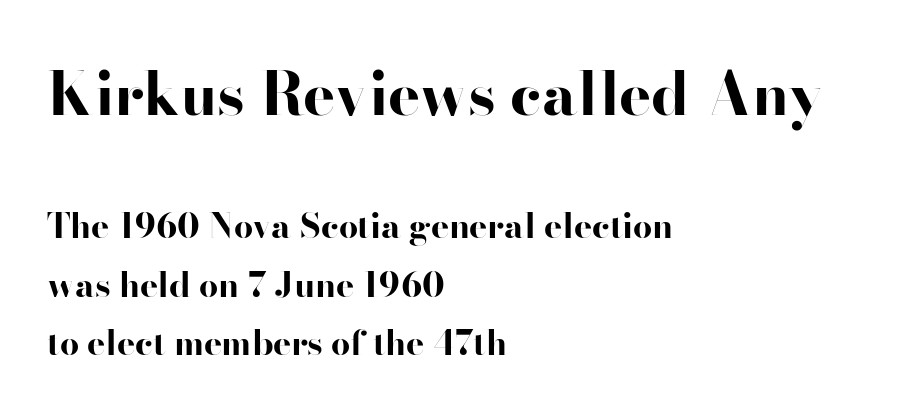
{"serif": "no", "italic": "no", "bold": "yes", "weight": "bold", "width": "wide", "stroke_contrast": "high", "x_height": "small", "monospaced": "no", "underline": "no", "align": "left", "line_spacing_ratio": 1.73, "letter_spacing": "normal", "letter_spacing_em": 0.0, "larger_block": "first", "size_ratio": 1.76, "glyph_px": 60}
